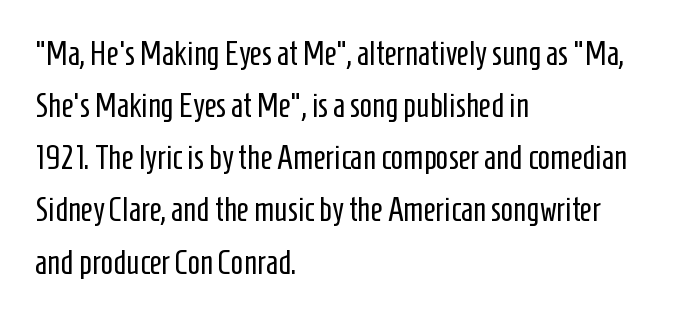
{"serif": "no", "italic": "no", "bold": "no", "weight": "regular", "width": "condensed", "stroke_contrast": "low", "x_height": "medium", "monospaced": "no", "underline": "no", "align": "left", "line_spacing": "normal", "line_spacing_ratio": 1.58, "letter_spacing": "normal", "letter_spacing_em": 0.0, "glyph_px": 33}
